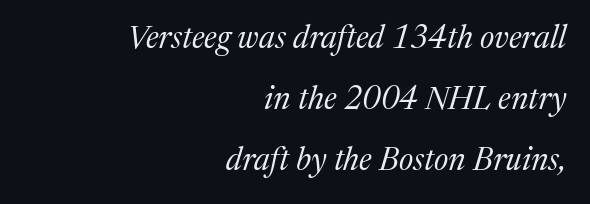
The image shows 32 px regular-weight serif type, italic (leaning right); set right-aligned, loose line spacing (1.91x), normal letter spacing, not underlined; medium stroke contrast and a medium x-height.
